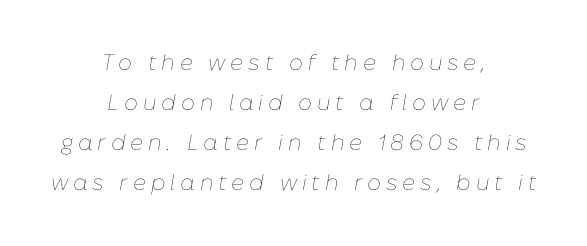
{"italic": "yes", "lean": "right", "slant_degrees": 10, "bold": "no", "underline": "no", "align": "center", "line_spacing_ratio": 1.82, "letter_spacing": "wide", "letter_spacing_em": 0.22, "glyph_px": 22}
